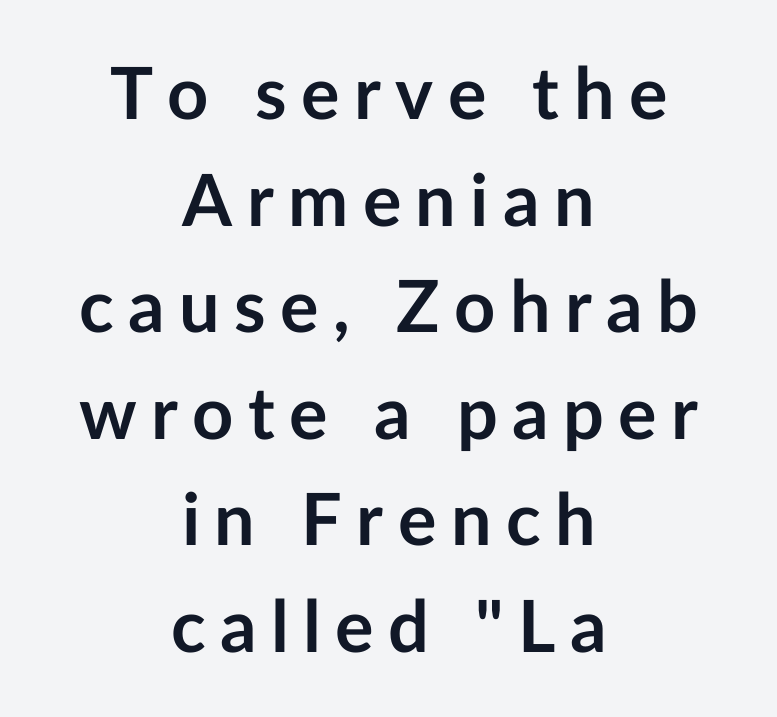
Q: Is the text bold? A: Yes.
Q: Is the text italic (slanted)? A: No, it is upright.
Q: Is the typeface a serif or a sans-serif typeface? A: Sans-serif.
Q: Is the text underlined? A: No.
Q: How is the paragraph aligned? A: Centered.
Q: Is the spacing between letters normal or unusually wide? A: Unusually wide.
Q: Is the spacing between lines tight, normal or loose? A: Normal.
Q: Width (condensed, normal, or wide)? A: Normal.
Q: Stroke contrast? A: Low.
Q: x-height? A: Medium.
Q: Monospaced? A: No.
